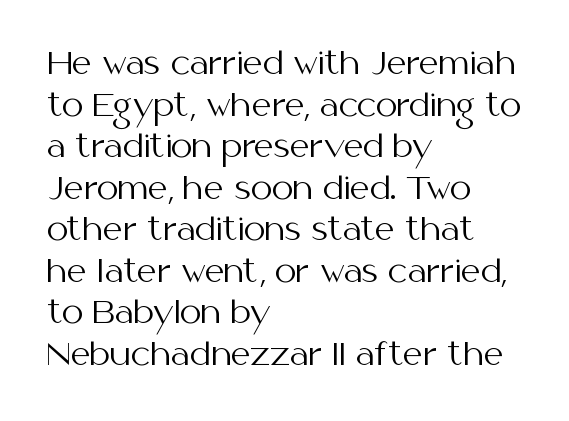
{"serif": "no", "italic": "no", "bold": "no", "weight": "regular", "width": "normal", "stroke_contrast": "medium", "x_height": "medium", "monospaced": "no", "underline": "no", "align": "left", "line_spacing": "normal", "line_spacing_ratio": 1.34, "letter_spacing": "normal", "letter_spacing_em": 0.0, "glyph_px": 31}
